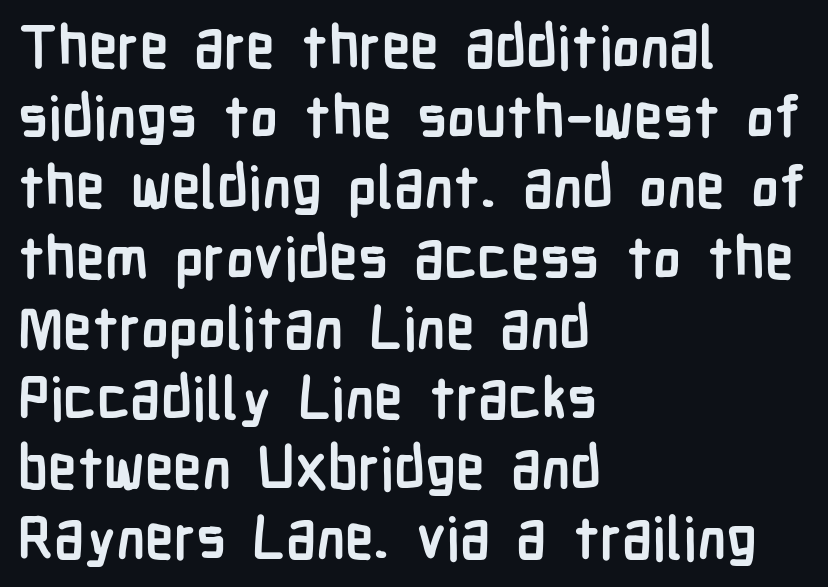
This is the regular roman posture of the typeface. All the whitespace from short lines collects on the right. Typesetter's note: full bold, strokes at maximum text heaviness. Bare-footed words on every line.
